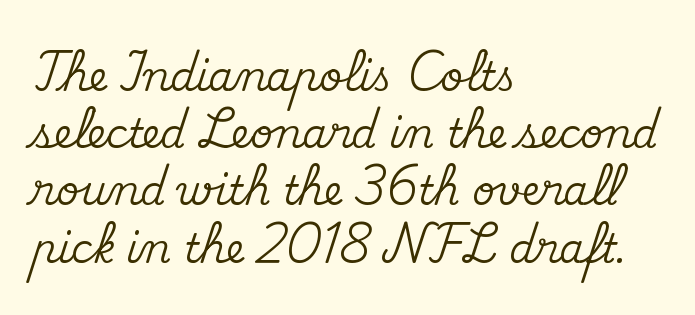
Q: Is the text italic (slanted)? A: Yes.
Q: Is the typeface a serif or a sans-serif typeface? A: Serif.
Q: Is the text underlined? A: No.
Q: How is the paragraph aligned? A: Left-aligned.
Q: Is the spacing between letters normal or unusually wide? A: Normal.
Q: Is the spacing between lines tight, normal or loose? A: Normal.
Q: Width (condensed, normal, or wide)? A: Normal.
Q: Stroke contrast? A: Medium.
Q: x-height? A: Small.
Q: Monospaced? A: No.
